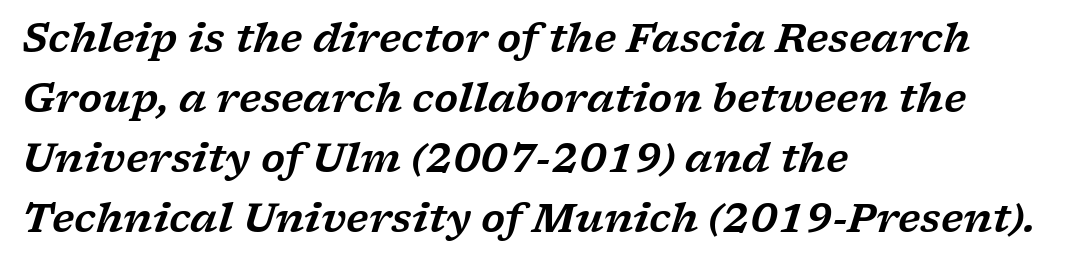
The image shows 39 px wide serif type, italic (leaning right); set left-aligned, normal line spacing (1.54x), normal letter spacing, not underlined; low stroke contrast and a medium x-height.
